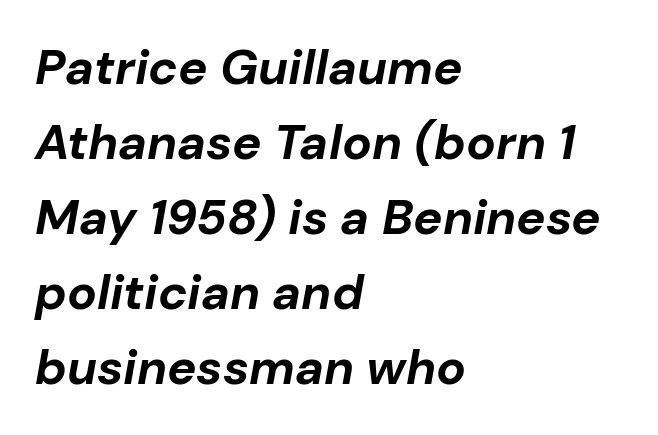
Q: Is the text bold? A: Yes.
Q: Is the text italic (slanted)? A: Yes, it leans right by about 10 degrees.
Q: Is the text underlined? A: No.
Q: How is the paragraph aligned? A: Left-aligned.
Q: Is the spacing between letters normal or unusually wide? A: Normal.
Q: Is the spacing between lines tight, normal or loose? A: Normal.
Q: Width (condensed, normal, or wide)? A: Normal.
Q: Stroke contrast? A: Low.
Q: x-height? A: Medium.
Q: Monospaced? A: No.
